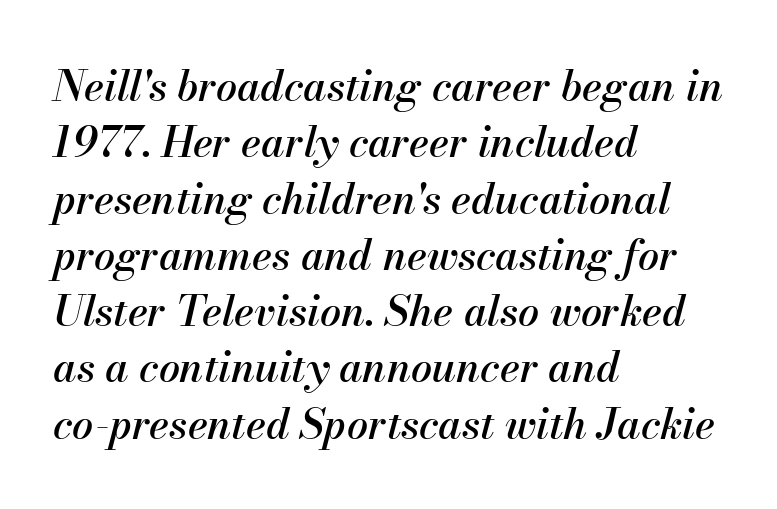
Rule under the text: the space is simply empty. Short note: letters normally spaced. Italic? Definitely — the glyphs are oblique. The lines are quadded left. Notice how descenders clear the ascenders below comfortably — that's standard leading.
